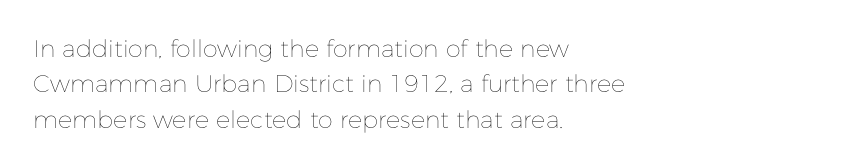
Q: Is the text bold? A: No.
Q: Is the text italic (slanted)? A: No, it is upright.
Q: Is the text underlined? A: No.
Q: How is the paragraph aligned? A: Left-aligned.
Q: Is the spacing between letters normal or unusually wide? A: Normal.
Q: Is the spacing between lines tight, normal or loose? A: Normal.
